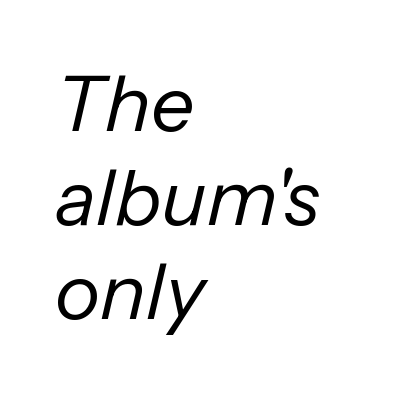
Q: Is the text bold? A: No.
Q: Is the text italic (slanted)? A: Yes, it leans right by about 13 degrees.
Q: Is the text underlined? A: No.
Q: How is the paragraph aligned? A: Left-aligned.
Q: Is the spacing between letters normal or unusually wide? A: Normal.
Q: Width (condensed, normal, or wide)? A: Normal.
Q: Stroke contrast? A: Low.
Q: x-height? A: Medium.
Q: Monospaced? A: No.
